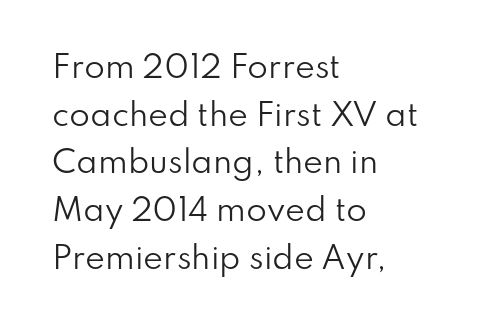
The image shows 30 px regular-weight sans-serif type, upright; set left-aligned, normal line spacing (1.59x), normal letter spacing, not underlined; low stroke contrast and a small x-height.
